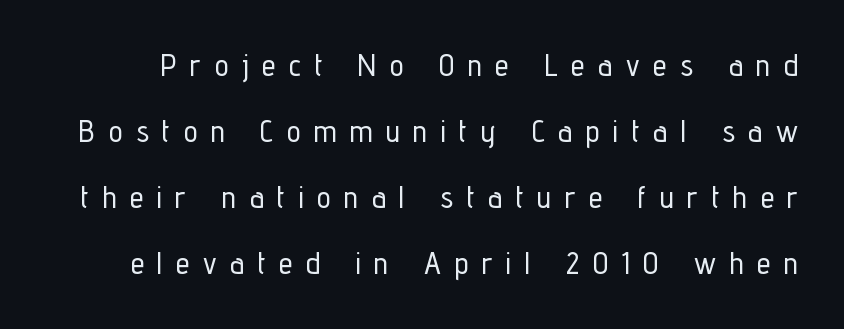
Q: Is the text italic (slanted)? A: No, it is upright.
Q: Is the typeface a serif or a sans-serif typeface? A: Sans-serif.
Q: Is the text underlined? A: No.
Q: Is the spacing between letters normal or unusually wide? A: Unusually wide.
Q: Is the spacing between lines tight, normal or loose? A: Loose.
Q: Width (condensed, normal, or wide)? A: Condensed.
Q: Stroke contrast? A: Low.
Q: x-height? A: Medium.
Q: Monospaced? A: No.
